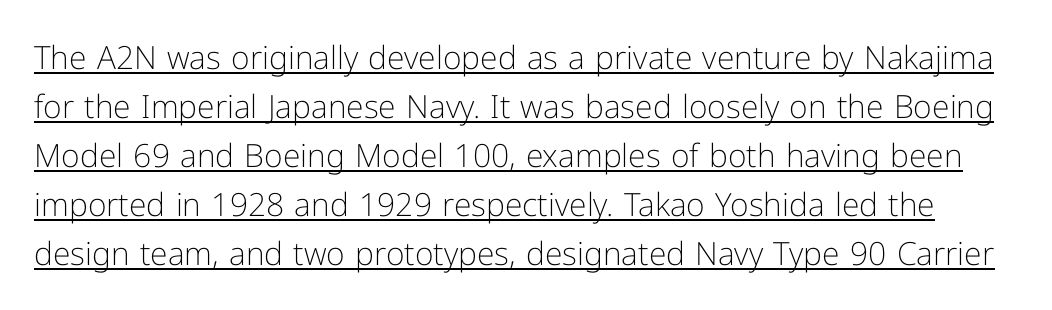
The string is rendered with underlining switched on. The passage shown is typed in a proportional face where columns would drift. Notice how the stems are strictly vertical — no italics here. Horizontal bands of white between lines are of average thickness. These lines keep a tight, regular rhythm from letter to letter.
